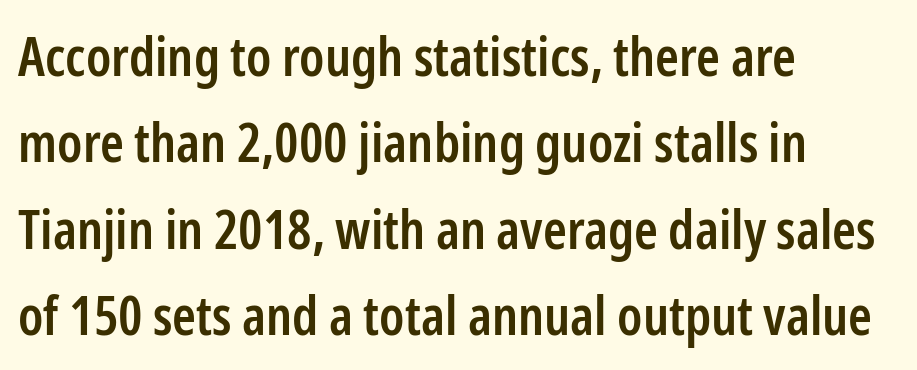
The image shows 54 px semibold, condensed sans-serif type, upright; set left-aligned, normal line spacing (1.6x), normal letter spacing, not underlined; low stroke contrast and a medium x-height.
